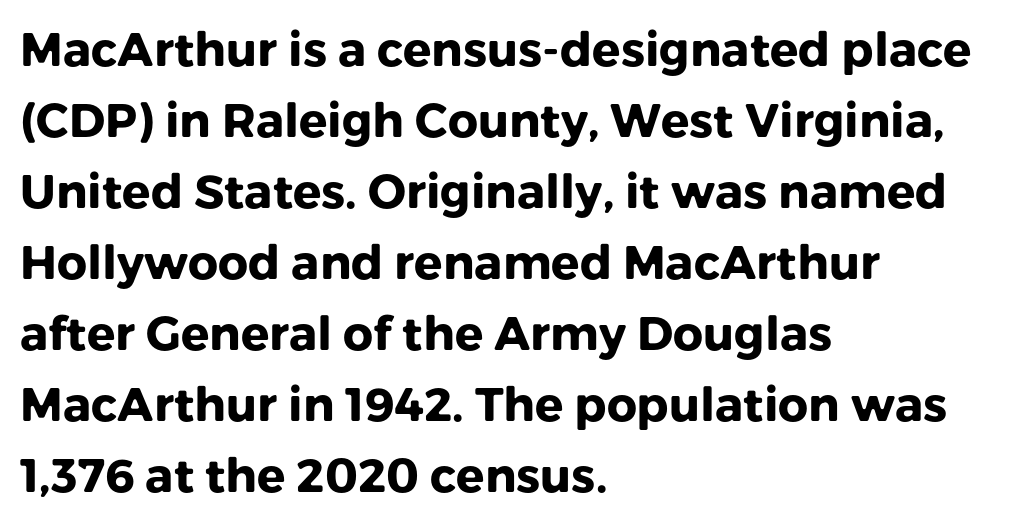
{"serif": "no", "italic": "no", "bold": "yes", "weight": "heavy", "width": "normal", "stroke_contrast": "low", "x_height": "medium", "monospaced": "no", "underline": "no", "align": "left", "line_spacing": "normal", "line_spacing_ratio": 1.51, "letter_spacing": "normal", "letter_spacing_em": 0.0, "glyph_px": 47}
